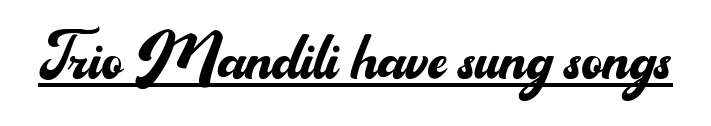
No letter is thick-stroked: the sample isn't bold. In terms of letterspacing, this is plain default setting. The face used here is proportionally spaced, like ordinary book or web type. Look at the bottom of the vertical strokes: they stop flat, with no serifs. This sample carries an underscore along the baseline area.
